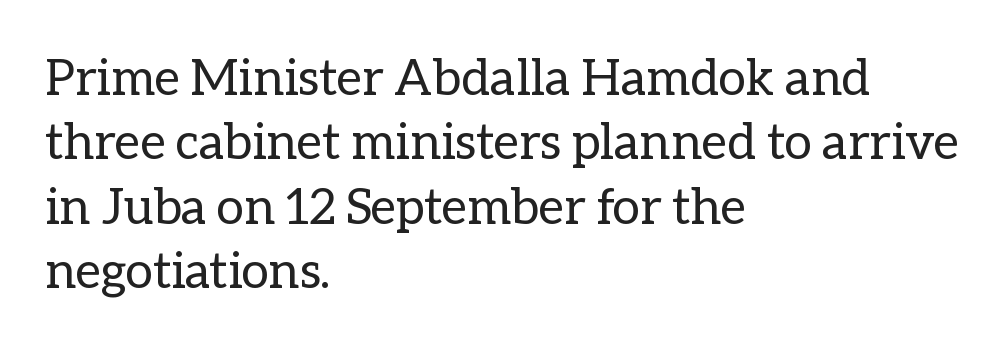
Proportional: the letters do not fall into vertical columns. This sample uses plain, unmodified letter spacing. Unbolded letterforms with no extra heft. Caption: multi-line text, flush left, ragged right. The rendering uses a moderate line-height, typical for paragraphs.
